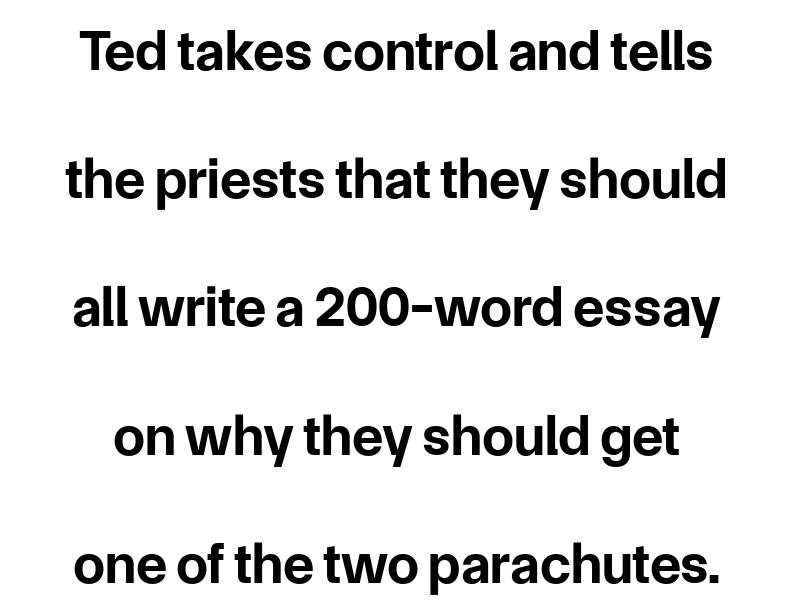
Q: Is the text bold? A: Yes.
Q: Is the text italic (slanted)? A: No, it is upright.
Q: Is the typeface a serif or a sans-serif typeface? A: Sans-serif.
Q: Is the text underlined? A: No.
Q: How is the paragraph aligned? A: Centered.
Q: Is the spacing between letters normal or unusually wide? A: Normal.
Q: Is the spacing between lines tight, normal or loose? A: Loose.
Q: Width (condensed, normal, or wide)? A: Normal.
Q: Stroke contrast? A: Low.
Q: x-height? A: Medium.
Q: Monospaced? A: No.
